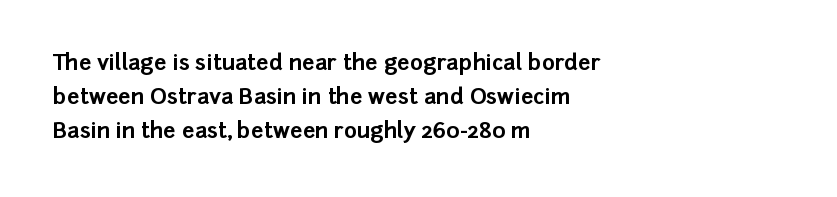
The lettering holds an erect, upright posture throughout. No word sits above an underline. Thick stems and heavy bowls — unmistakably bold. How are the letters spaced? Ordinarily, with no added tracking. Line beginnings align vertically; line endings do not.
